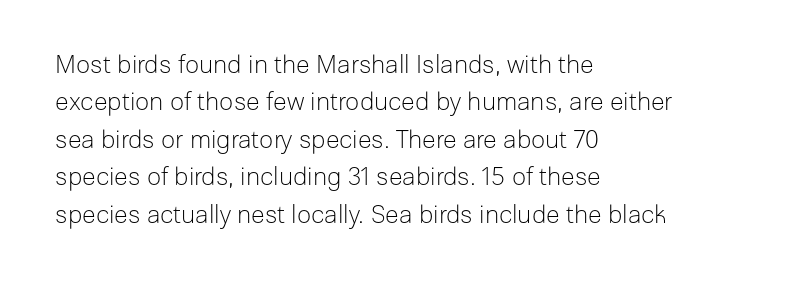
{"italic": "no", "bold": "no", "underline": "no", "align": "left", "line_spacing": "normal", "line_spacing_ratio": 1.5, "letter_spacing": "normal", "letter_spacing_em": 0.0, "glyph_px": 25}
